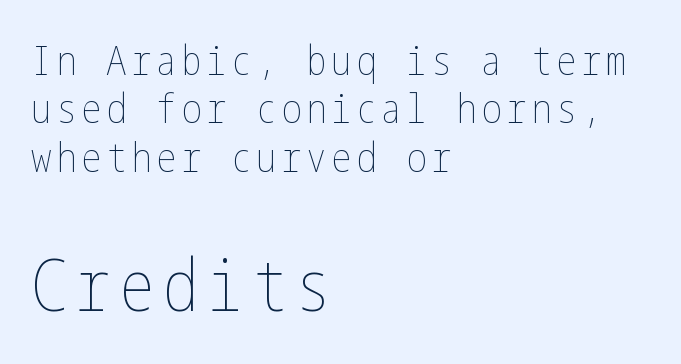
{"italic": "no", "bold": "no", "weight": "thin", "width": "condensed", "stroke_contrast": "low", "x_height": "medium", "underline": "no", "align": "left", "line_spacing_ratio": 1.18, "larger_block": "second", "size_ratio": 1.76, "glyph_px": 72}
